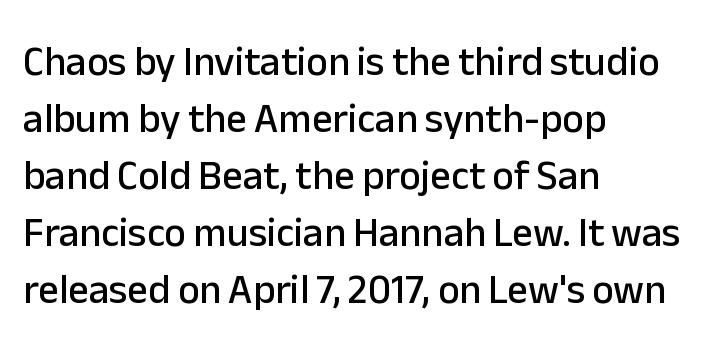
Q: Is the text italic (slanted)? A: No, it is upright.
Q: Is the typeface a serif or a sans-serif typeface? A: Sans-serif.
Q: Is the text underlined? A: No.
Q: How is the paragraph aligned? A: Left-aligned.
Q: Is the spacing between letters normal or unusually wide? A: Normal.
Q: Is the spacing between lines tight, normal or loose? A: Normal.
Q: Width (condensed, normal, or wide)? A: Normal.
Q: Stroke contrast? A: Low.
Q: x-height? A: Medium.
Q: Monospaced? A: No.
